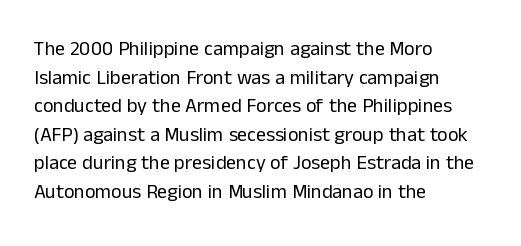
Honestly, the letter spacing is just normal — you wouldn't notice it. Every row of glyphs begins at an identical x-position on the left. The lettering holds an erect, upright posture throughout. A typesetter would call this leading conventional body-copy spacing.
